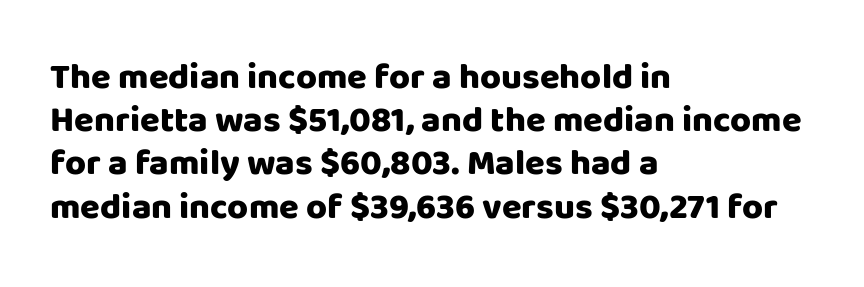
The space beneath each line is pristine and unruled. Line starts are locked; line ends wander. Here the glyphs are tracked normally, forming tight word shapes. Font category for this specimen: sans-serif. Strong, thick strokes mark this as bold type.
